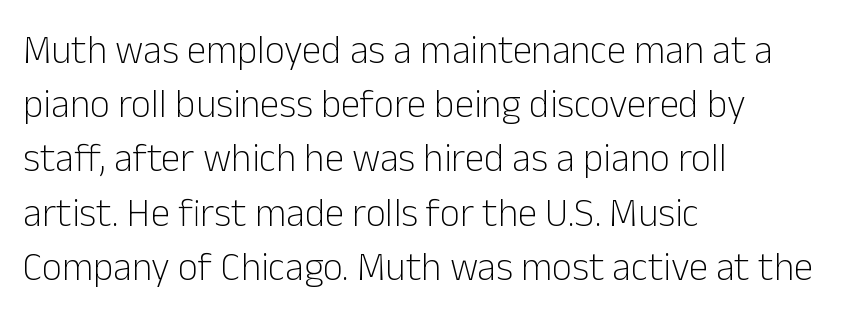
Each stroke keeps to a modest, everyday thickness or less. Left-aligned paragraph, ragged on the right. The leading is moderate, giving the passage an even texture. You can tell it's not italic because the verticals are truly vertical. Caption: standard tracking, unaltered. Words float on clear page, feet unadorned.
